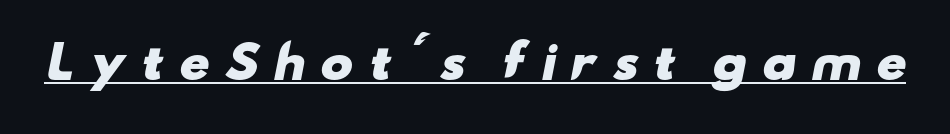
The image shows 44 px heavy, wide sans-serif type; set unusually wide letter spacing (+0.31 em), underlined; low stroke contrast and a small x-height.
